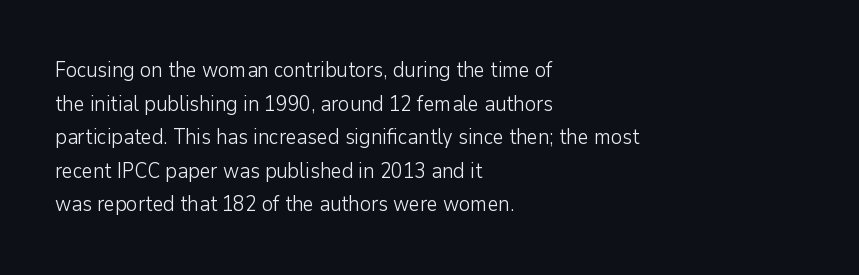
{"italic": "no", "bold": "no", "underline": "no", "align": "left", "line_spacing": "normal", "line_spacing_ratio": 1.6, "letter_spacing": "normal", "letter_spacing_em": 0.0, "glyph_px": 21}
